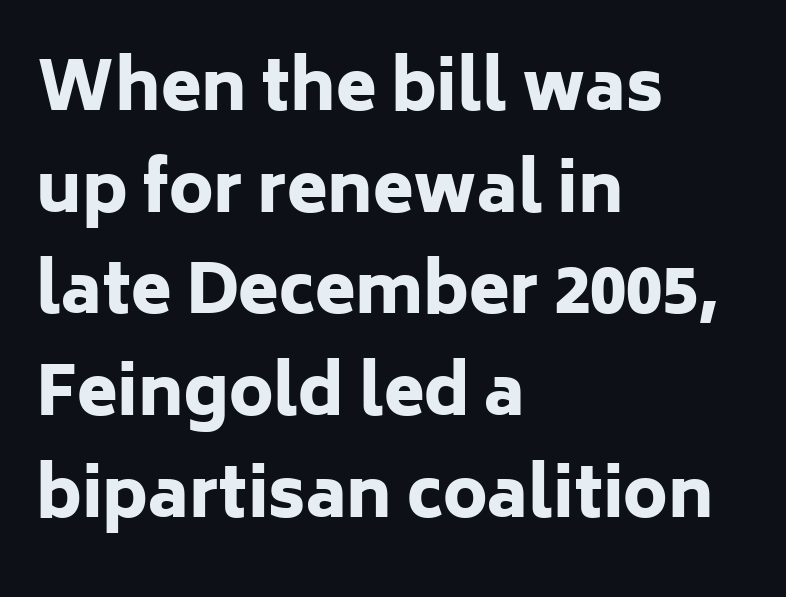
{"serif": "no", "italic": "no", "bold": "yes", "weight": "heavy", "width": "normal", "stroke_contrast": "low", "x_height": "medium", "monospaced": "no", "underline": "no", "align": "left", "line_spacing": "normal", "line_spacing_ratio": 1.54, "letter_spacing": "normal", "letter_spacing_em": 0.0, "glyph_px": 66}
